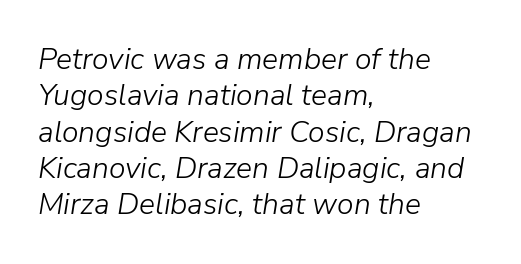
Q: Is the text bold? A: No.
Q: Is the text italic (slanted)? A: Yes, it leans right by about 9 degrees.
Q: Is the text underlined? A: No.
Q: How is the paragraph aligned? A: Left-aligned.
Q: Is the spacing between letters normal or unusually wide? A: Normal.
Q: Width (condensed, normal, or wide)? A: Normal.
Q: Stroke contrast? A: Low.
Q: x-height? A: Medium.
Q: Monospaced? A: No.
